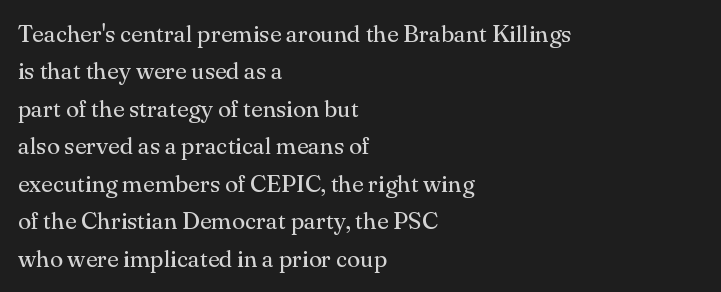
Evenly set lines give the paragraph a standard silhouette. Here the glyphs are tracked normally, forming tight word shapes. Rule under the text: the space is simply empty. Italic? Not at all — the glyphs are vertical. These glyphs show unthickened strokes, regular width or finer.
